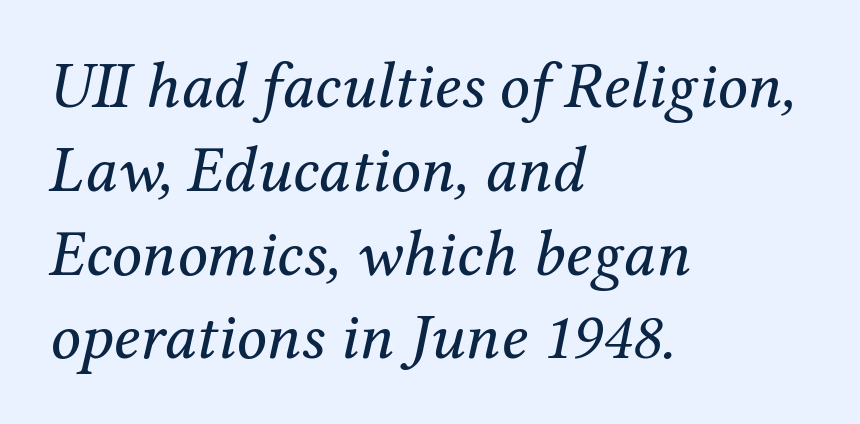
{"serif": "yes", "italic": "yes", "lean": "right", "slant_degrees": 12, "bold": "no", "weight": "regular", "width": "normal", "stroke_contrast": "medium", "x_height": "medium", "monospaced": "no", "underline": "no", "align": "left", "line_spacing": "normal", "line_spacing_ratio": 1.27, "letter_spacing": "normal", "letter_spacing_em": 0.0, "glyph_px": 66}
